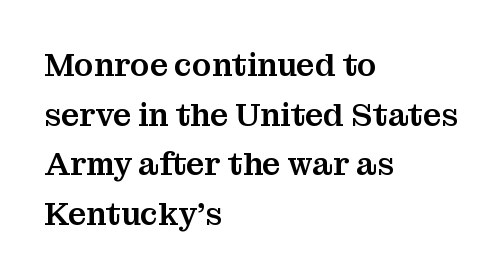
The image shows 32 px serif type, upright; set left-aligned, normal line spacing (1.55x), normal letter spacing, not underlined; medium stroke contrast and a medium x-height.
